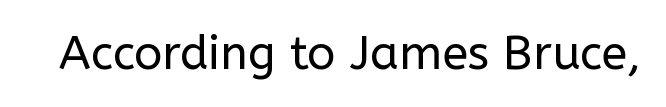
The image shows 47 px regular-weight sans-serif type, upright; set normal letter spacing, not underlined; low stroke contrast and a medium x-height.
